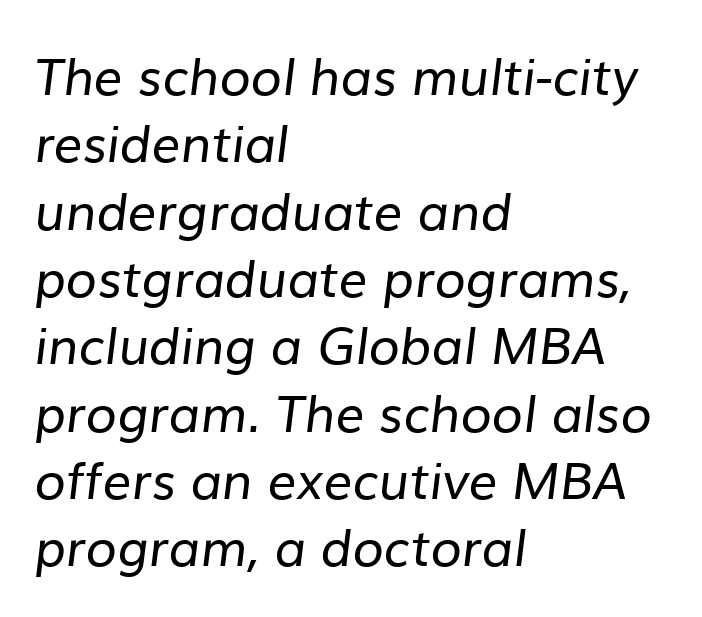
Q: Is the text bold? A: No.
Q: Is the typeface a serif or a sans-serif typeface? A: Sans-serif.
Q: Is the text underlined? A: No.
Q: How is the paragraph aligned? A: Left-aligned.
Q: Is the spacing between letters normal or unusually wide? A: Normal.
Q: Is the spacing between lines tight, normal or loose? A: Normal.
Q: Width (condensed, normal, or wide)? A: Normal.
Q: Stroke contrast? A: Low.
Q: x-height? A: Medium.
Q: Monospaced? A: No.
